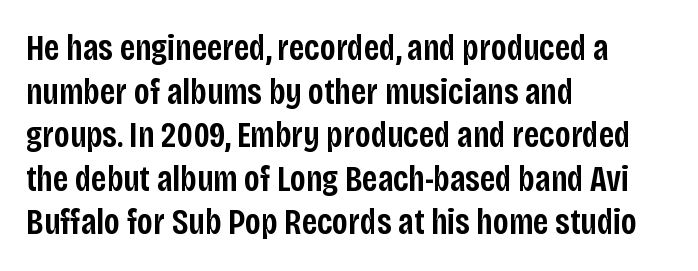
{"serif": "no", "italic": "no", "bold": "semi", "weight": "semibold", "width": "condensed", "stroke_contrast": "low", "x_height": "large", "monospaced": "no", "underline": "no", "align": "left", "line_spacing_ratio": 1.21, "letter_spacing": "normal", "letter_spacing_em": 0.0, "glyph_px": 36}
